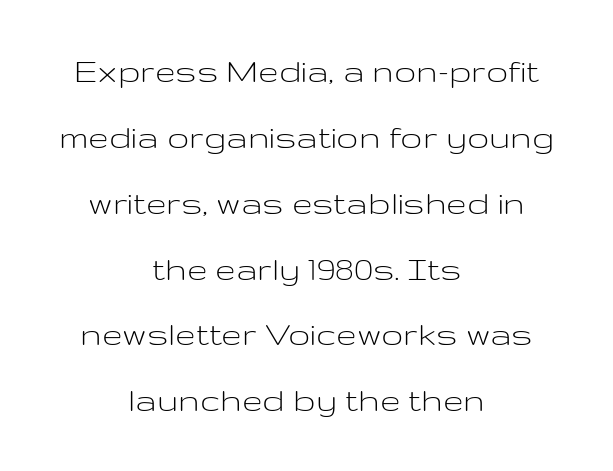
{"serif": "no", "italic": "no", "bold": "no", "weight": "light", "width": "wide", "stroke_contrast": "low", "x_height": "medium", "monospaced": "no", "underline": "no", "align": "center", "line_spacing_ratio": 1.78, "letter_spacing": "normal", "letter_spacing_em": 0.0, "glyph_px": 37}
